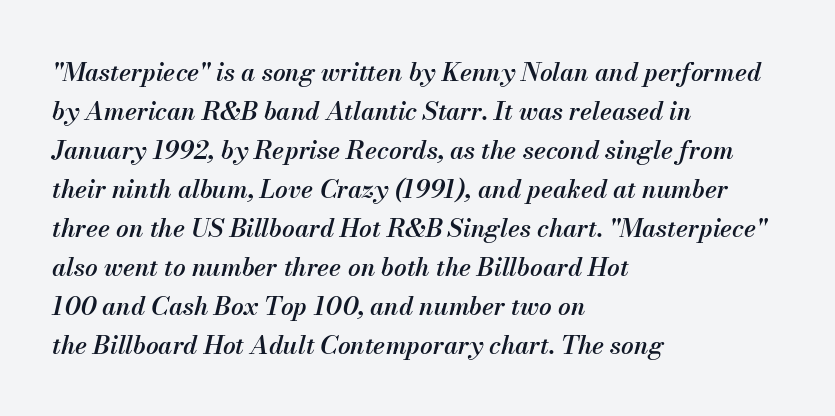
Q: Is the text bold? A: Semi-bold.
Q: Is the text italic (slanted)? A: Yes, it leans right by about 13 degrees.
Q: Is the text underlined? A: No.
Q: How is the paragraph aligned? A: Left-aligned.
Q: Is the spacing between letters normal or unusually wide? A: Normal.
Q: Is the spacing between lines tight, normal or loose? A: Normal.
